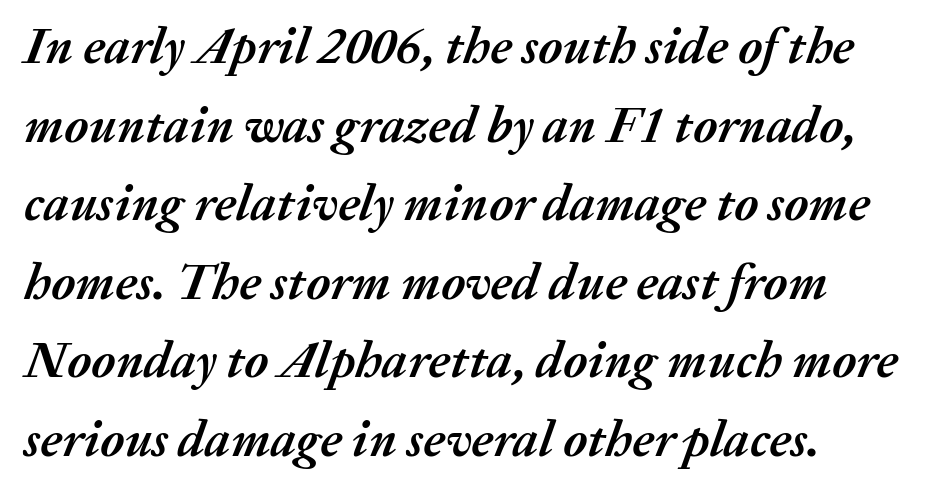
Q: Is the text bold? A: Yes.
Q: Is the text italic (slanted)? A: Yes, it leans right by about 20 degrees.
Q: Is the text underlined? A: No.
Q: How is the paragraph aligned? A: Left-aligned.
Q: Is the spacing between letters normal or unusually wide? A: Normal.
Q: Is the spacing between lines tight, normal or loose? A: Normal.
Q: Width (condensed, normal, or wide)? A: Normal.
Q: Stroke contrast? A: Medium.
Q: x-height? A: Medium.
Q: Monospaced? A: No.
